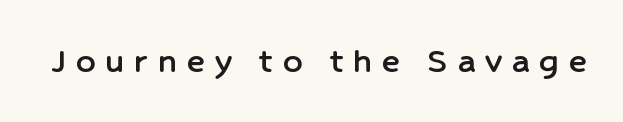
{"serif": "no", "italic": "no", "width": "normal", "stroke_contrast": "low", "x_height": "medium", "monospaced": "no", "underline": "no", "letter_spacing": "wide", "letter_spacing_em": 0.26, "glyph_px": 38}
